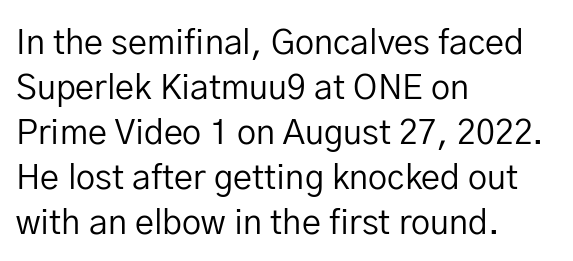
{"serif": "no", "italic": "no", "bold": "no", "weight": "regular", "width": "normal", "stroke_contrast": "low", "x_height": "medium", "monospaced": "no", "underline": "no", "align": "left", "line_spacing": "normal", "line_spacing_ratio": 1.32, "letter_spacing": "normal", "letter_spacing_em": 0.0, "glyph_px": 34}
